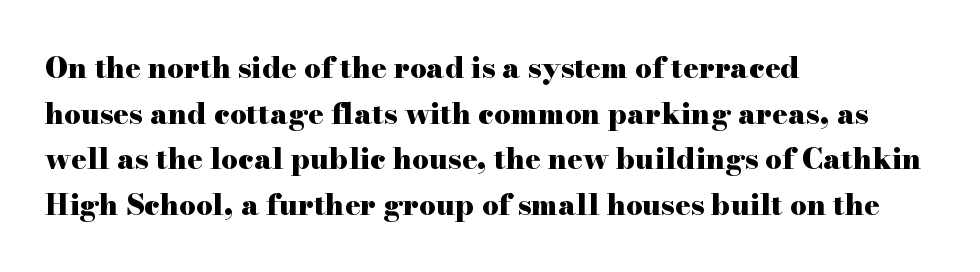
{"serif": "yes", "italic": "no", "bold": "yes", "weight": "heavy", "width": "wide", "stroke_contrast": "high", "x_height": "small", "monospaced": "no", "underline": "no", "align": "left", "line_spacing": "normal", "line_spacing_ratio": 1.57, "letter_spacing": "normal", "letter_spacing_em": 0.0, "glyph_px": 29}
